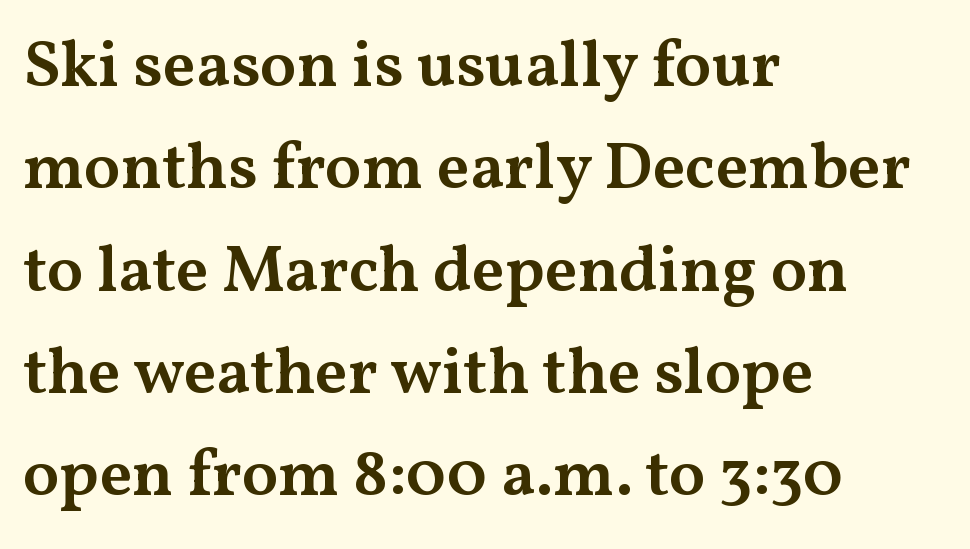
The image shows 66 px semibold, wide serif type, upright; set left-aligned, normal line spacing (1.55x), normal letter spacing, not underlined; medium stroke contrast and a medium x-height.
